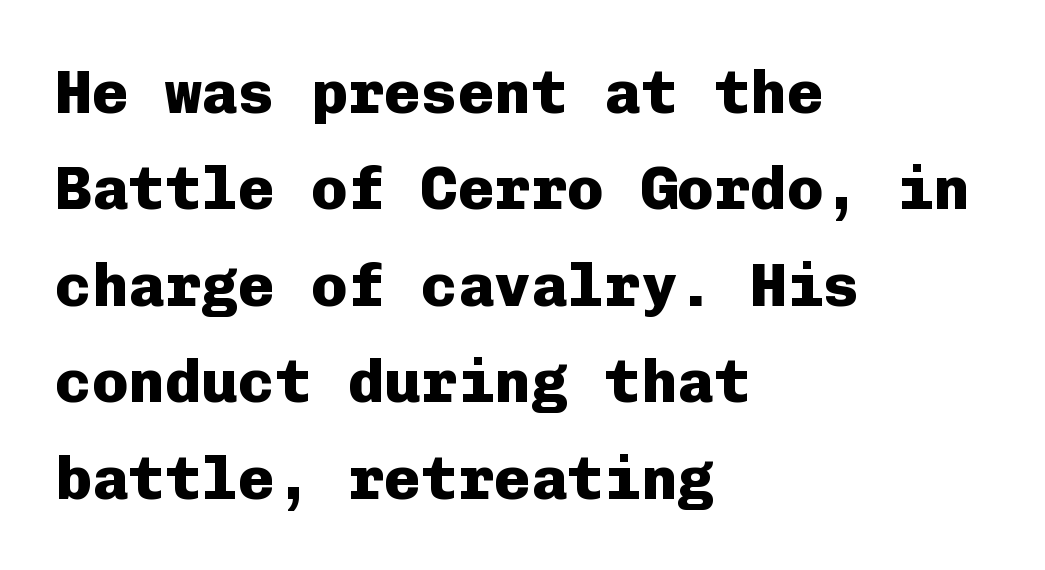
Q: Is the text bold? A: Yes.
Q: Is the text italic (slanted)? A: No, it is upright.
Q: Is the typeface a serif or a sans-serif typeface? A: Sans-serif.
Q: Is the text underlined? A: No.
Q: How is the paragraph aligned? A: Left-aligned.
Q: Is the spacing between letters normal or unusually wide? A: Normal.
Q: Is the spacing between lines tight, normal or loose? A: Normal.
Q: Width (condensed, normal, or wide)? A: Normal.
Q: Stroke contrast? A: Low.
Q: x-height? A: Medium.
Q: Monospaced? A: Yes.
